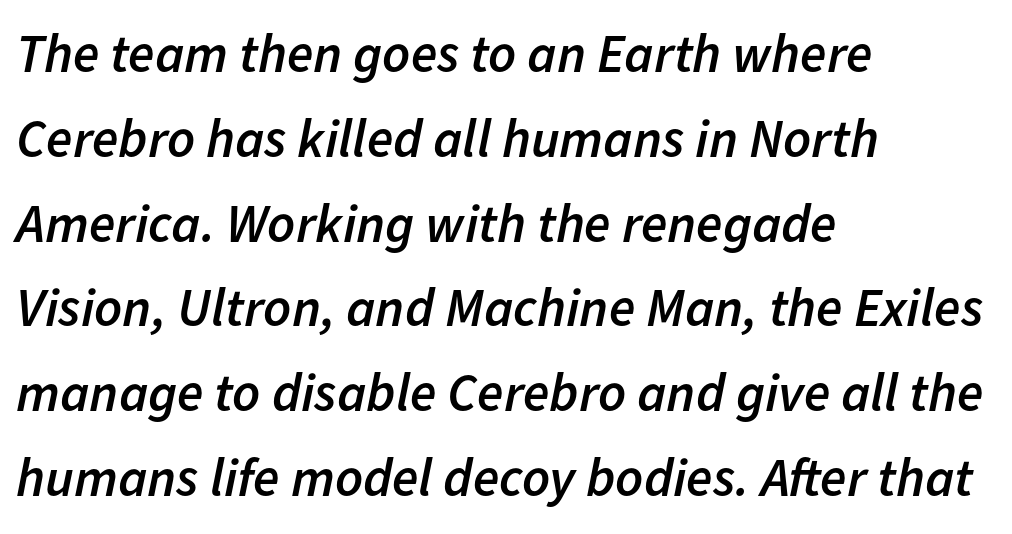
Q: Is the text bold? A: Semi-bold.
Q: Is the text italic (slanted)? A: Yes, it leans right by about 11 degrees.
Q: Is the text underlined? A: No.
Q: How is the paragraph aligned? A: Left-aligned.
Q: Is the spacing between letters normal or unusually wide? A: Normal.
Q: Is the spacing between lines tight, normal or loose? A: Normal.
Q: Width (condensed, normal, or wide)? A: Normal.
Q: Stroke contrast? A: Low.
Q: x-height? A: Medium.
Q: Monospaced? A: No.
